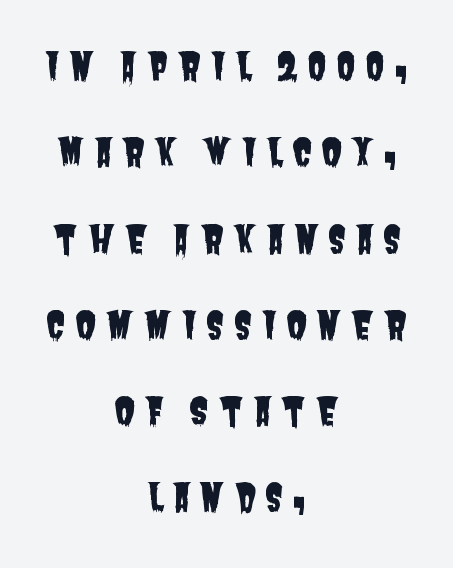
{"serif": "no", "width": "condensed", "stroke_contrast": "low", "x_height": "large", "monospaced": "no", "underline": "no", "align": "center", "line_spacing": "loose", "line_spacing_ratio": 2.27, "letter_spacing": "wide", "letter_spacing_em": 0.24, "glyph_px": 38}
